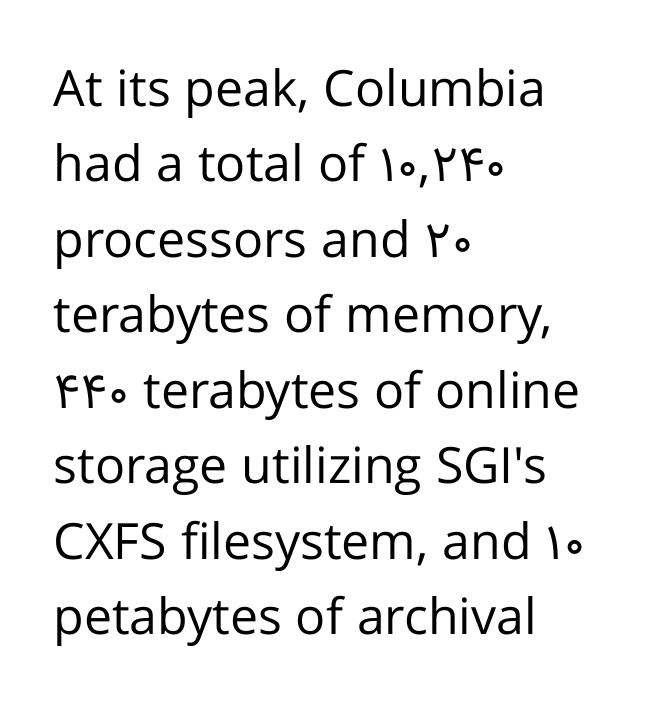
Q: Is the text bold? A: No.
Q: Is the text italic (slanted)? A: No, it is upright.
Q: Is the typeface a serif or a sans-serif typeface? A: Sans-serif.
Q: Is the text underlined? A: No.
Q: How is the paragraph aligned? A: Left-aligned.
Q: Is the spacing between letters normal or unusually wide? A: Normal.
Q: Is the spacing between lines tight, normal or loose? A: Normal.
Q: Width (condensed, normal, or wide)? A: Normal.
Q: Stroke contrast? A: Low.
Q: x-height? A: Medium.
Q: Monospaced? A: No.
